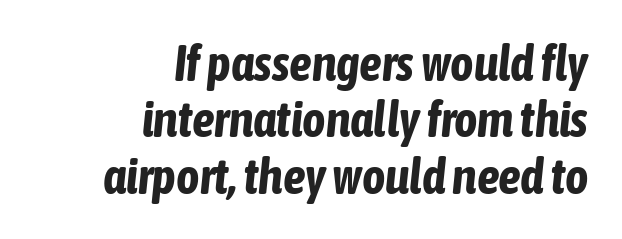
The image shows 50 px bold, condensed type, italic (leaning right); set right-aligned, tight line spacing (1.13x), normal letter spacing, not underlined; low stroke contrast and a medium x-height.
